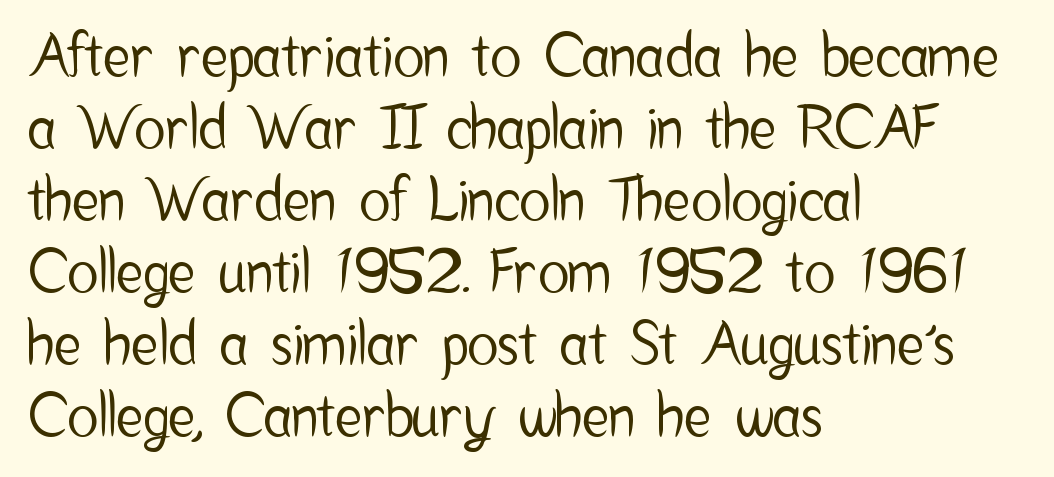
Q: Is the text italic (slanted)? A: No, it is upright.
Q: Is the typeface a serif or a sans-serif typeface? A: Sans-serif.
Q: Is the text underlined? A: No.
Q: How is the paragraph aligned? A: Left-aligned.
Q: Is the spacing between letters normal or unusually wide? A: Normal.
Q: Width (condensed, normal, or wide)? A: Condensed.
Q: Stroke contrast? A: Low.
Q: x-height? A: Medium.
Q: Monospaced? A: No.
